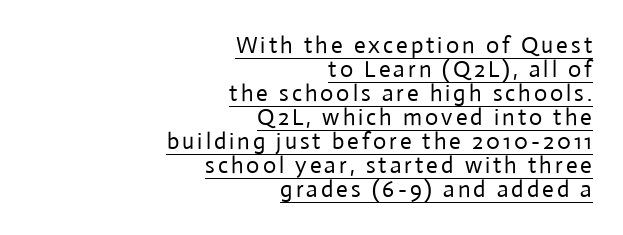
{"italic": "no", "bold": "no", "underline": "yes", "align": "right", "line_spacing": "tight", "line_spacing_ratio": 1.04, "glyph_px": 23}
